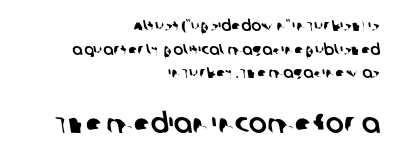
What's the leading like? Ordinary, nothing unusual. Type without underlining. The setting favours the right margin, as signatures and pull-quotes sometimes do. Compared with typical body copy, the letter spacing here is the same. Look at the glyph heights: the lower group is clearly the bigger setting.
